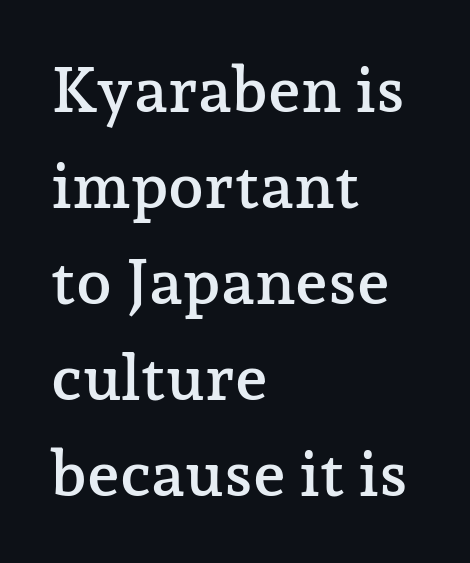
Q: Is the text italic (slanted)? A: No, it is upright.
Q: Is the typeface a serif or a sans-serif typeface? A: Serif.
Q: Is the text underlined? A: No.
Q: How is the paragraph aligned? A: Left-aligned.
Q: Is the spacing between letters normal or unusually wide? A: Normal.
Q: Is the spacing between lines tight, normal or loose? A: Normal.
Q: Width (condensed, normal, or wide)? A: Normal.
Q: Stroke contrast? A: Low.
Q: x-height? A: Medium.
Q: Monospaced? A: No.
